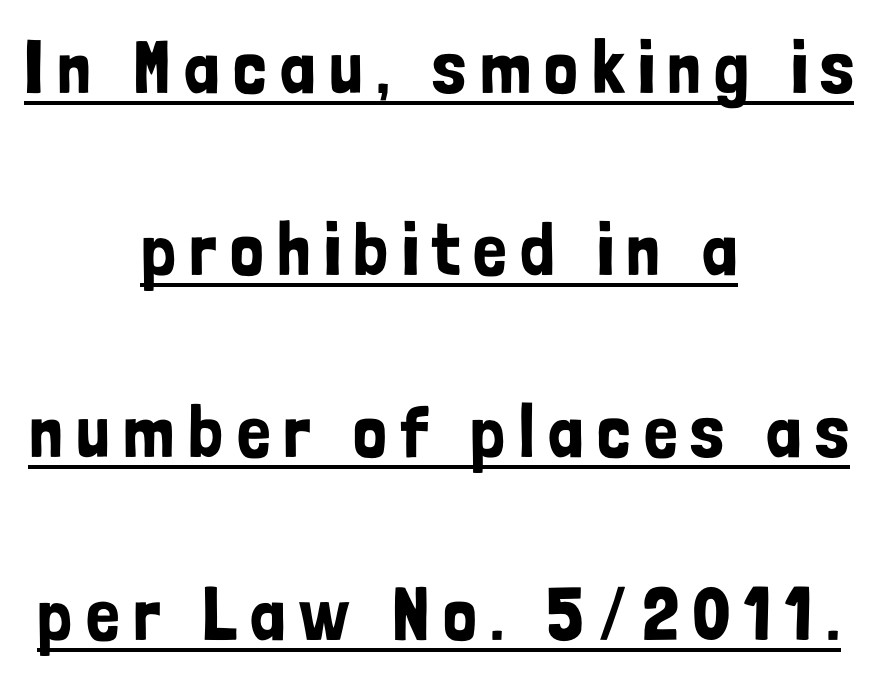
{"serif": "no", "italic": "no", "width": "condensed", "stroke_contrast": "low", "x_height": "medium", "monospaced": "no", "underline": "yes", "align": "center", "line_spacing": "loose", "line_spacing_ratio": 2.43, "glyph_px": 75}
